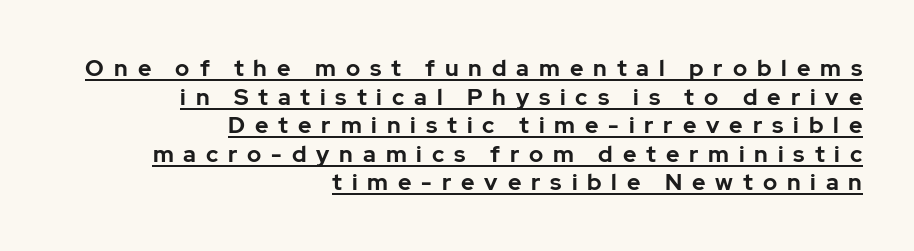
Nope, not italic — everything's standing straight. Each glyph is drawn with heavy, bold strokes. Inter-character spacing is expanded well beyond the font's built-in metrics. A rule runs beneath these lines of type. Is the block centered? No — it sits flush against the right margin.
